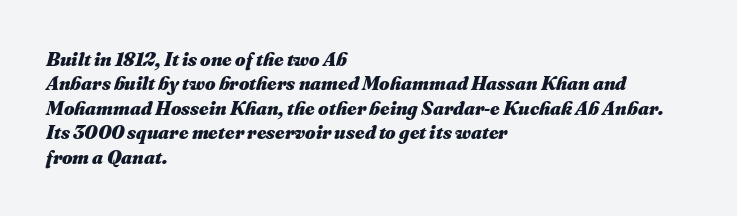
{"italic": "yes", "lean": "right", "slant_degrees": 16, "bold": "yes", "underline": "no", "align": "left", "line_spacing_ratio": 1.22, "letter_spacing": "normal", "letter_spacing_em": 0.0, "glyph_px": 20}
